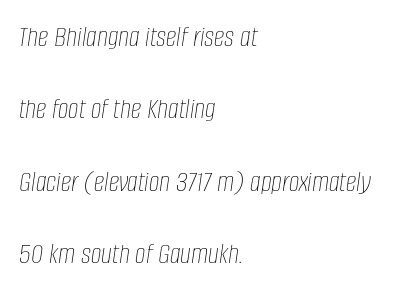
The image shows 30 px thin, condensed type, italic (leaning right); set left-aligned, loose line spacing (2.41x), normal letter spacing, not underlined; low stroke contrast and a large x-height.
